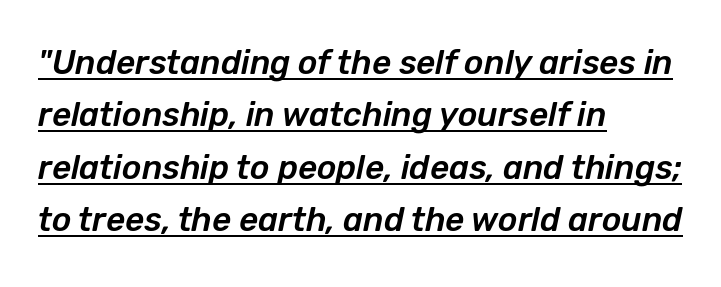
{"italic": "yes", "lean": "right", "slant_degrees": 12, "width": "normal", "stroke_contrast": "low", "x_height": "medium", "monospaced": "no", "underline": "yes", "align": "left", "line_spacing": "normal", "line_spacing_ratio": 1.59, "letter_spacing": "normal", "letter_spacing_em": 0.0, "glyph_px": 33}
